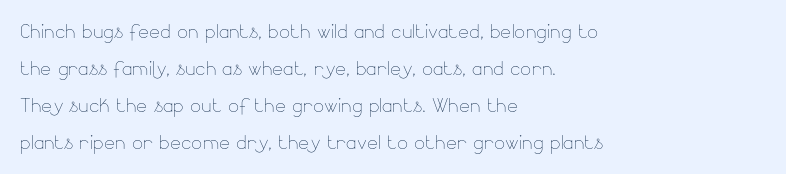
{"italic": "no", "bold": "no", "underline": "no", "align": "left", "line_spacing": "normal", "line_spacing_ratio": 1.42, "letter_spacing": "normal", "letter_spacing_em": 0.0, "glyph_px": 26}
